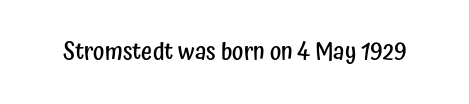
The image shows 24 px text type, upright; set normal letter spacing, not underlined.
